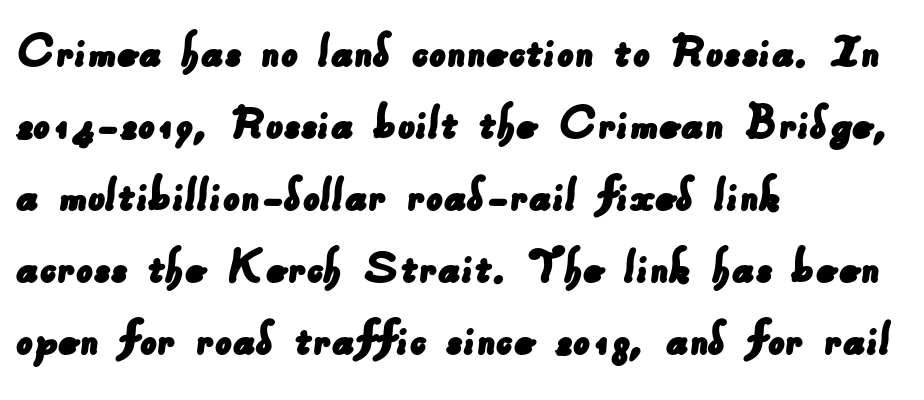
Quick note: interline space is typical. The face used here is proportionally spaced, like ordinary book or web type. In CSS terms this would be text-align: left. The passage shown is not underscored anywhere. The rendering keeps characters at their native spacing. Note: no serifs on the glyphs.
